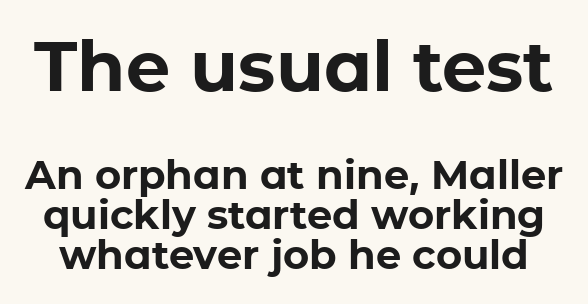
The image shows 70 px bold sans-serif type, upright; set tight line spacing (1.01x), normal letter spacing, not underlined; the first (top) block is 1.75x larger; low stroke contrast and a medium x-height.
